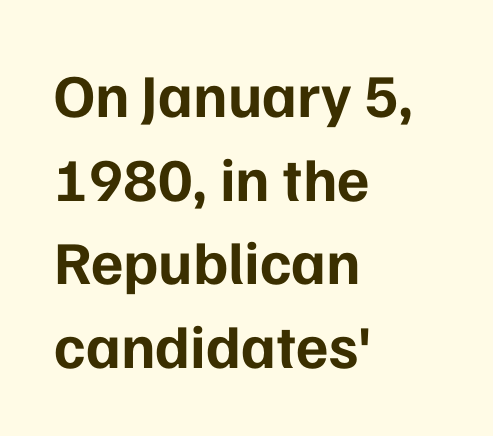
Is this a fixed-width face? No — the glyphs have proportional, varying widths. Underlining? Definitely not there. Note: no serifs on the glyphs. Posture: vertical. Interline gaps are of average width in this sample. Is the block centered? No — it sits flush against the left margin.
